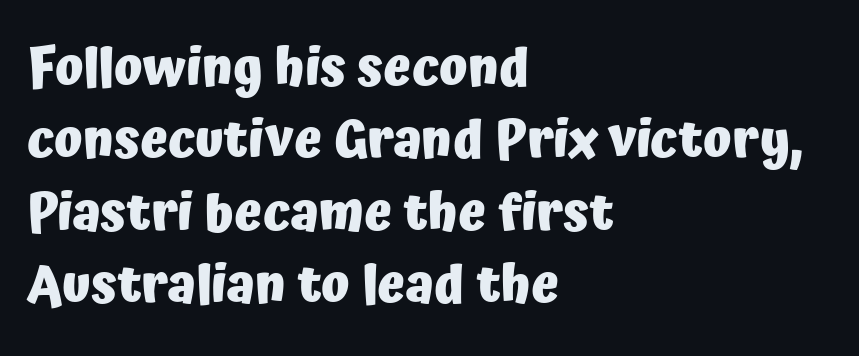
Q: Is the text bold? A: Yes.
Q: Is the text italic (slanted)? A: No, it is upright.
Q: Is the typeface a serif or a sans-serif typeface? A: Sans-serif.
Q: Is the text underlined? A: No.
Q: How is the paragraph aligned? A: Left-aligned.
Q: Is the spacing between letters normal or unusually wide? A: Normal.
Q: Is the spacing between lines tight, normal or loose? A: Normal.
Q: Width (condensed, normal, or wide)? A: Normal.
Q: Stroke contrast? A: Low.
Q: x-height? A: Medium.
Q: Monospaced? A: No.
